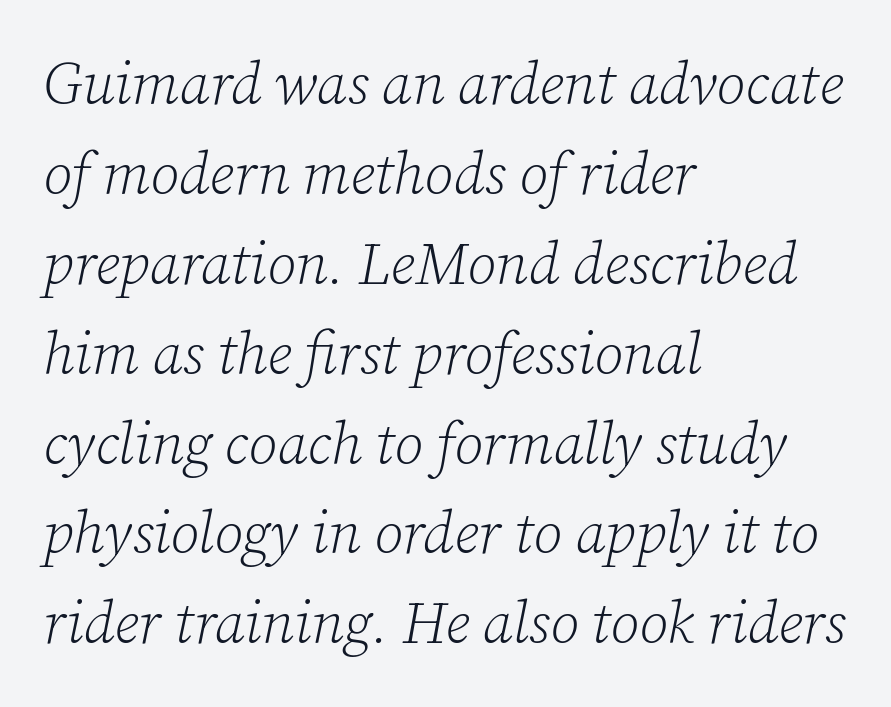
The whole block is typeset with a tilt. Stem width sits at or under what a default text font uses. The rendering uses a moderate line-height, typical for paragraphs. The passage shown is not underscored anywhere.
